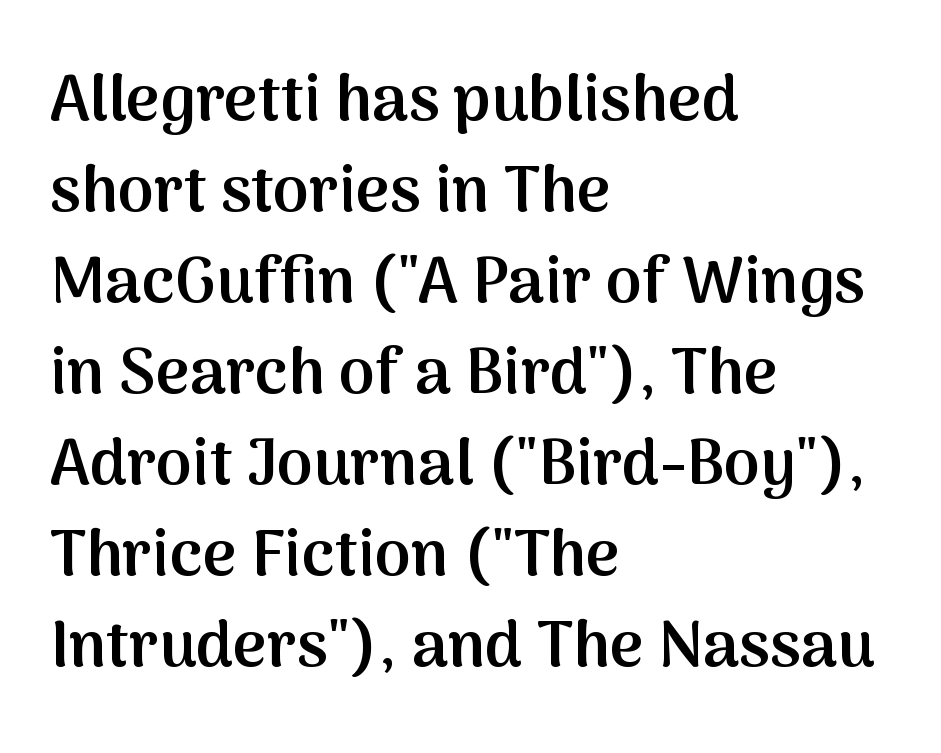
Glance below the letters and you will spot only blank space. Leading: standard. Regarding serifs, this sample does without them. The rendering uses natural spacing where letterforms have individual widths. The font is running at a semibold setting, under full bold. Posture: straight, roman, zero tilt.
